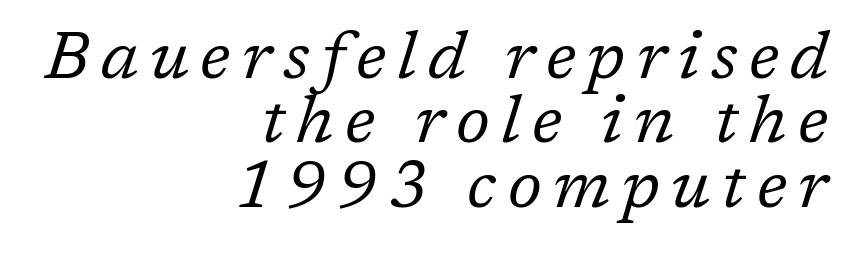
{"serif": "yes", "italic": "yes", "lean": "right", "slant_degrees": 17, "bold": "no", "weight": "regular", "width": "normal", "stroke_contrast": "low", "x_height": "medium", "monospaced": "no", "underline": "no", "align": "right", "line_spacing": "tight", "line_spacing_ratio": 0.96, "glyph_px": 67}
